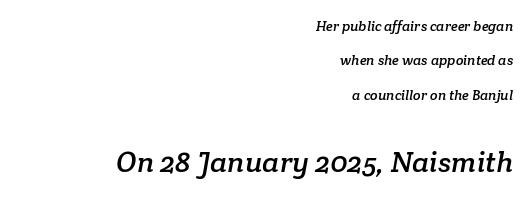
{"serif": "yes", "width": "normal", "stroke_contrast": "low", "x_height": "medium", "monospaced": "no", "underline": "no", "align": "right", "line_spacing": "loose", "line_spacing_ratio": 2.45, "letter_spacing": "normal", "letter_spacing_em": 0.0, "larger_block": "second", "size_ratio": 2.07, "glyph_px": 29}
